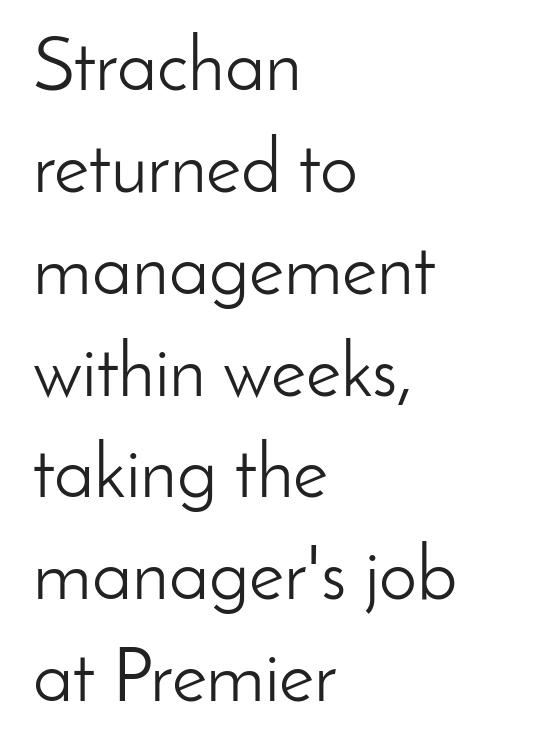
Q: Is the text bold? A: No.
Q: Is the text italic (slanted)? A: No, it is upright.
Q: Is the typeface a serif or a sans-serif typeface? A: Sans-serif.
Q: Is the text underlined? A: No.
Q: How is the paragraph aligned? A: Left-aligned.
Q: Is the spacing between letters normal or unusually wide? A: Normal.
Q: Is the spacing between lines tight, normal or loose? A: Normal.
Q: Width (condensed, normal, or wide)? A: Normal.
Q: Stroke contrast? A: Low.
Q: x-height? A: Small.
Q: Monospaced? A: No.
